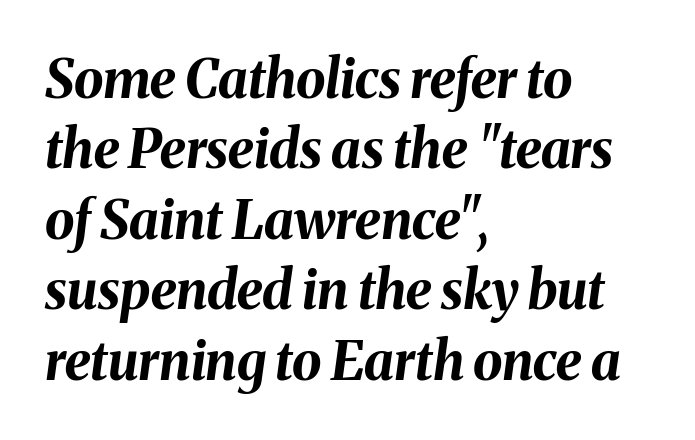
Q: Is the text bold? A: Yes.
Q: Is the text italic (slanted)? A: Yes, it leans right by about 8 degrees.
Q: Is the text underlined? A: No.
Q: How is the paragraph aligned? A: Left-aligned.
Q: Is the spacing between letters normal or unusually wide? A: Normal.
Q: Is the spacing between lines tight, normal or loose? A: Normal.
Q: Width (condensed, normal, or wide)? A: Normal.
Q: Stroke contrast? A: Medium.
Q: x-height? A: Medium.
Q: Monospaced? A: No.
